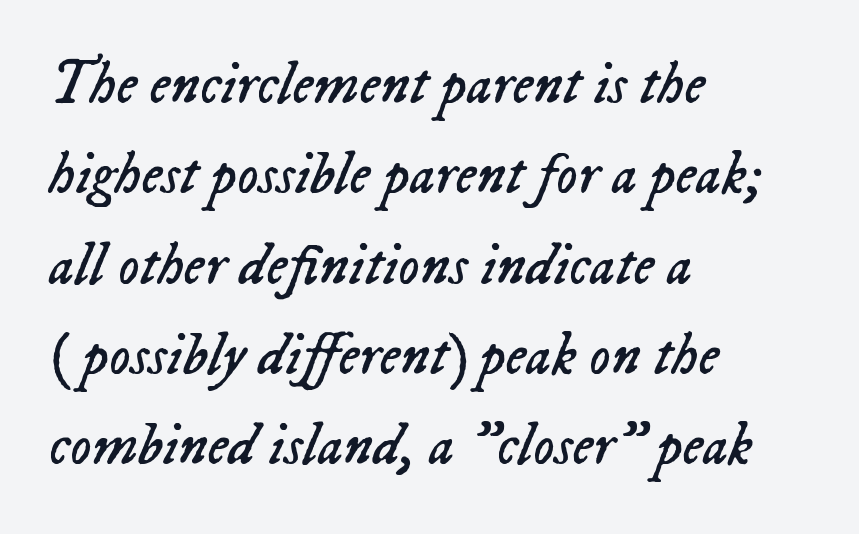
The image shows 59 px regular-weight type, italic (leaning right); set left-aligned, normal line spacing (1.53x), normal letter spacing, not underlined; low stroke contrast and a medium x-height.
